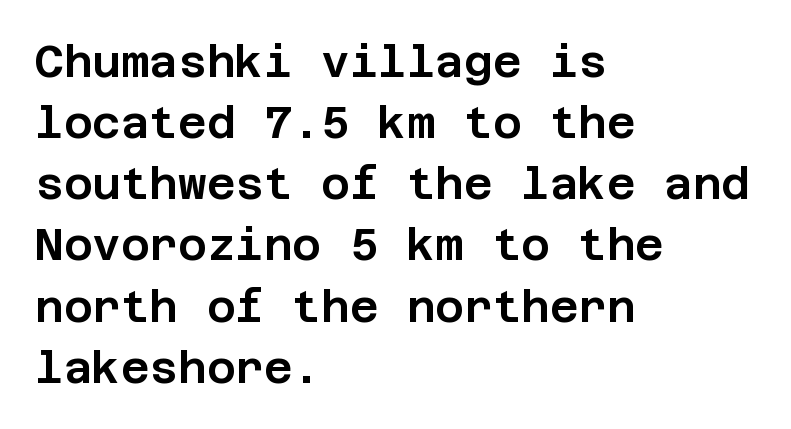
{"serif": "no", "italic": "no", "width": "normal", "stroke_contrast": "low", "x_height": "large", "underline": "no", "align": "left", "line_spacing": "normal", "line_spacing_ratio": 1.39, "letter_spacing": "normal", "letter_spacing_em": 0.0, "glyph_px": 44}
